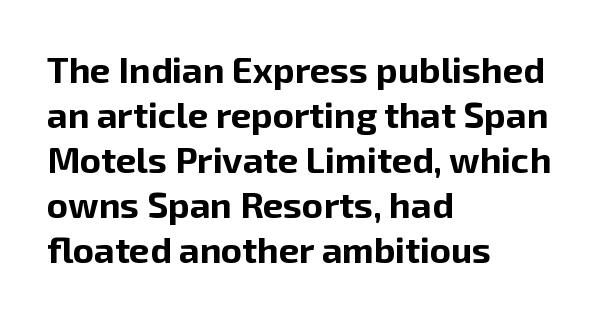
The image shows 36 px bold sans-serif type, upright; set left-aligned, normal line spacing (1.25x), normal letter spacing, not underlined; low stroke contrast and a medium x-height.
